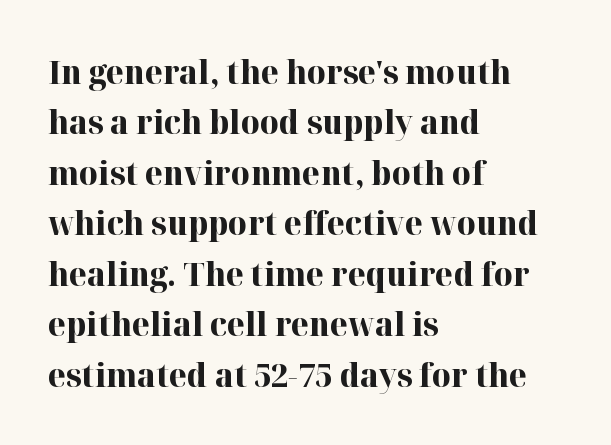
A clean baseline with only descenders dipping below it. Stroke terminals: seriffed. Pretty heavy lettering here — definitely bold. Line starts are locked; line ends wander.
